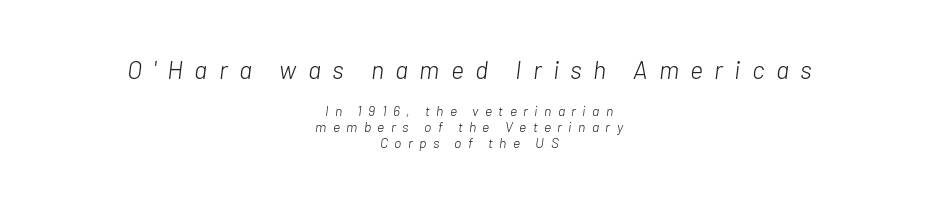
Q: Is the text bold? A: No.
Q: Is the text italic (slanted)? A: Yes, it leans right by about 7 degrees.
Q: Is the text underlined? A: No.
Q: How is the paragraph aligned? A: Centered.
Q: Is the spacing between letters normal or unusually wide? A: Unusually wide.
Q: Is the spacing between lines tight, normal or loose? A: Tight.
Q: Which block of text is set in a larger size, the first (top) or the second (bottom)? A: The first (top) one.
